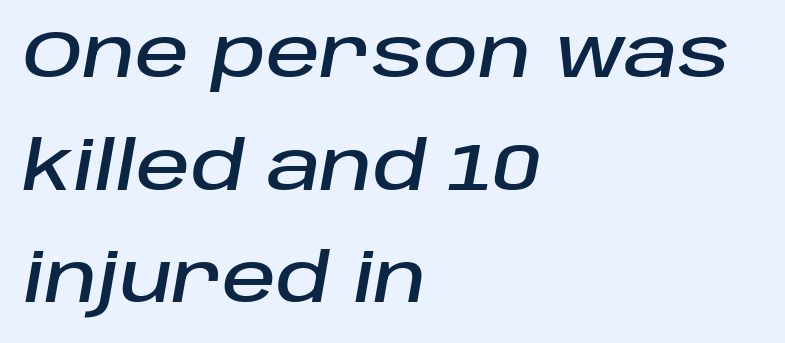
Q: Is the text italic (slanted)? A: Yes, it leans right by about 10 degrees.
Q: Is the text underlined? A: No.
Q: How is the paragraph aligned? A: Left-aligned.
Q: Is the spacing between letters normal or unusually wide? A: Normal.
Q: Is the spacing between lines tight, normal or loose? A: Normal.
Q: Width (condensed, normal, or wide)? A: Normal.
Q: Stroke contrast? A: Low.
Q: x-height? A: Large.
Q: Monospaced? A: No.
